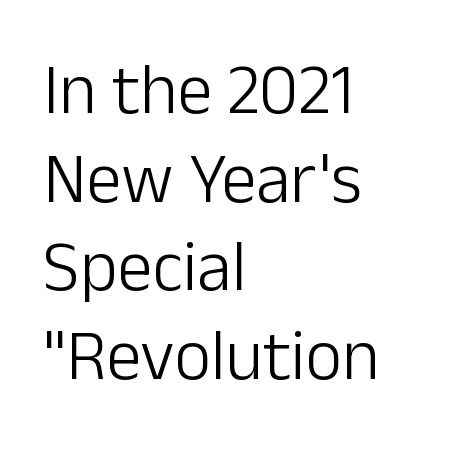
The image shows 71 px light sans-serif type, upright; set left-aligned, normal line spacing (1.25x), normal letter spacing, not underlined; low stroke contrast and a medium x-height.
